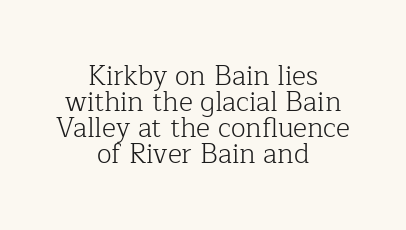
The image shows 27 px text type, upright; set centered, tight line spacing (0.96x), normal letter spacing, not underlined.
